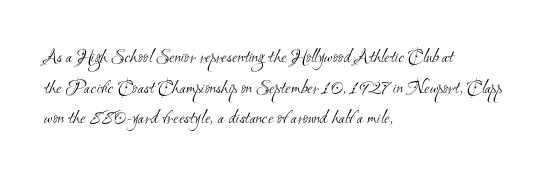
{"bold": "no", "underline": "no", "align": "left", "line_spacing": "normal", "line_spacing_ratio": 1.53, "letter_spacing": "normal", "letter_spacing_em": 0.0, "glyph_px": 20}
